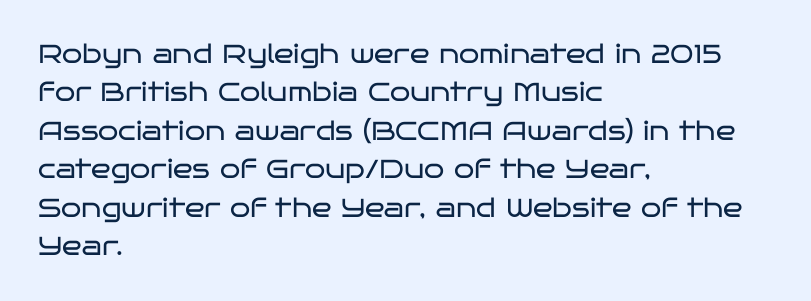
Leftover space on each line is placed entirely after the last word. The font sits on the lighter half of the weight spectrum, regular included. Here the glyphs are tracked normally, forming tight word shapes. Evenly set lines give the paragraph a standard silhouette. The area under the type is left untouched. The letters stand upright; this is a roman face.
